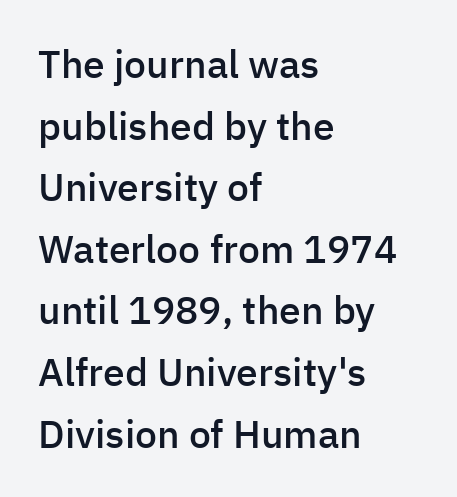
A normal amount of white space separates one row of letters from the next. If you drew a line through each stem, it would be perfectly vertical. The zone under the glyphs is completely vacant. Weight: semibold (demi). A sans-serif font was chosen for this passage. Here the designer chose a conventional face with non-uniform glyph widths.
